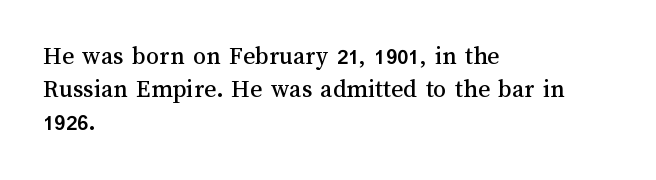
The image shows 26 px text type, upright; set left-aligned, normal line spacing (1.27x), normal letter spacing, not underlined.
